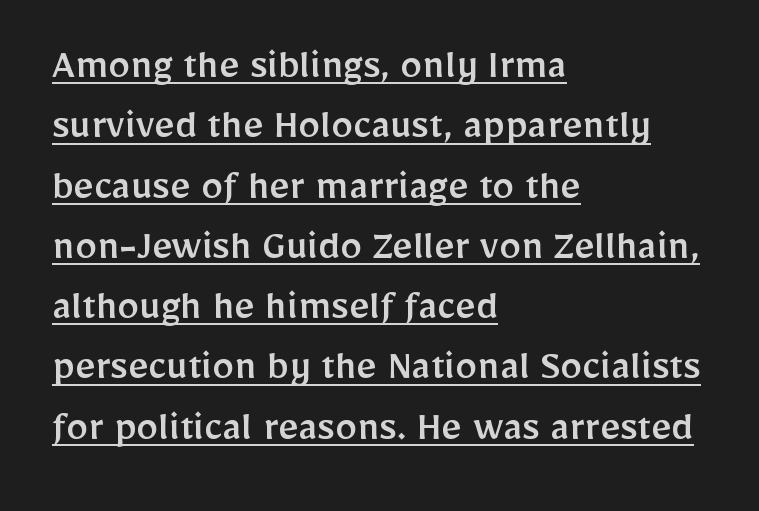
{"serif": "no", "italic": "no", "width": "normal", "stroke_contrast": "low", "x_height": "medium", "monospaced": "no", "underline": "yes", "align": "left", "line_spacing": "normal", "line_spacing_ratio": 1.37, "letter_spacing": "normal", "letter_spacing_em": 0.0, "glyph_px": 44}
